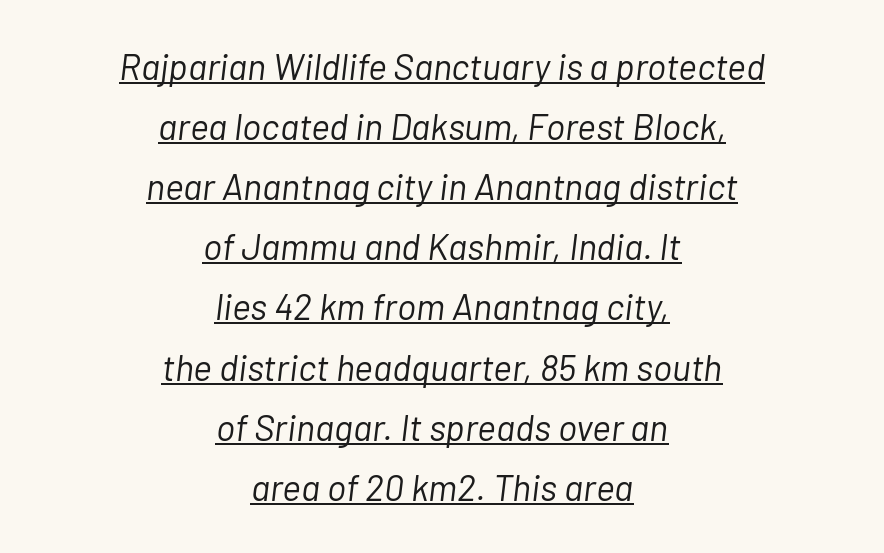
Q: Is the text bold? A: No.
Q: Is the text italic (slanted)? A: Yes, it leans right by about 7 degrees.
Q: Is the text underlined? A: Yes.
Q: How is the paragraph aligned? A: Centered.
Q: Is the spacing between letters normal or unusually wide? A: Normal.
Q: Is the spacing between lines tight, normal or loose? A: Normal.
Q: Width (condensed, normal, or wide)? A: Normal.
Q: Stroke contrast? A: Low.
Q: x-height? A: Medium.
Q: Monospaced? A: No.
